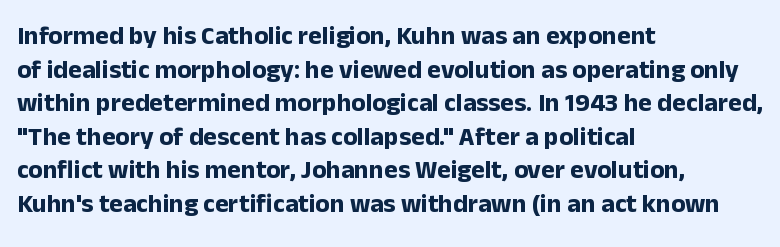
Q: Is the text bold? A: Yes.
Q: Is the text italic (slanted)? A: No, it is upright.
Q: Is the text underlined? A: No.
Q: How is the paragraph aligned? A: Left-aligned.
Q: Is the spacing between letters normal or unusually wide? A: Normal.
Q: Is the spacing between lines tight, normal or loose? A: Normal.
